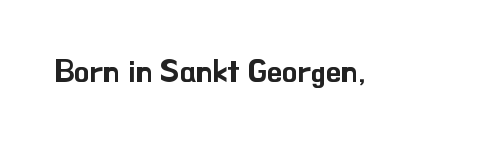
The image shows 31 px sans-serif type, upright; set normal letter spacing, not underlined; low stroke contrast and a small x-height.
